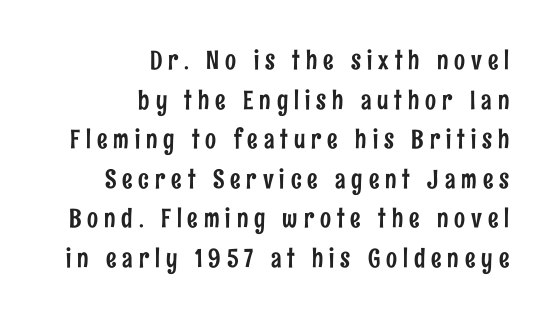
The image shows 26 px text type, upright; set right-aligned, normal line spacing (1.52x), unusually wide letter spacing (+0.23 em), not underlined.
